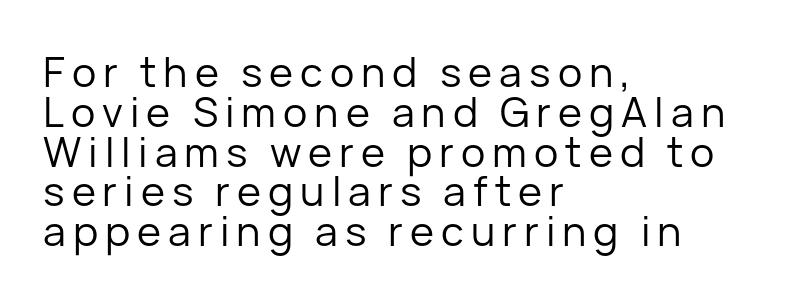
Q: Is the text bold? A: No.
Q: Is the text italic (slanted)? A: No, it is upright.
Q: Is the typeface a serif or a sans-serif typeface? A: Sans-serif.
Q: Is the text underlined? A: No.
Q: How is the paragraph aligned? A: Left-aligned.
Q: Is the spacing between lines tight, normal or loose? A: Tight.
Q: Width (condensed, normal, or wide)? A: Normal.
Q: Stroke contrast? A: Low.
Q: x-height? A: Medium.
Q: Monospaced? A: No.
